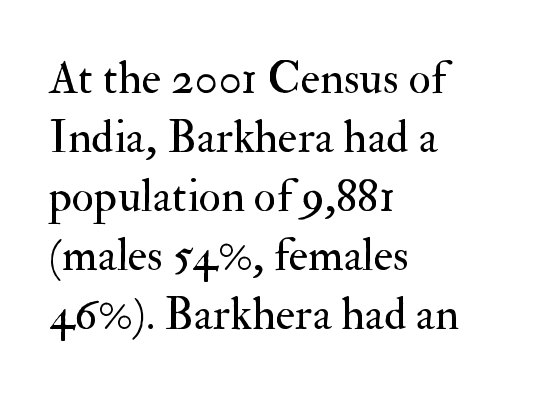
{"serif": "yes", "italic": "no", "bold": "no", "weight": "regular", "width": "normal", "stroke_contrast": "medium", "x_height": "small", "monospaced": "no", "underline": "no", "align": "left", "line_spacing": "normal", "line_spacing_ratio": 1.28, "letter_spacing": "normal", "letter_spacing_em": 0.0, "glyph_px": 46}
